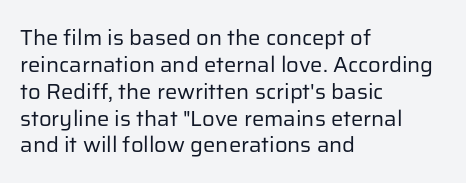
Honestly, the letter spacing is just normal — you wouldn't notice it. A student would call this left alignment; a typographer would say flush left, rag right. The font sits on the lighter half of the weight spectrum, regular included. Just letters on the line, the space beneath them empty.
